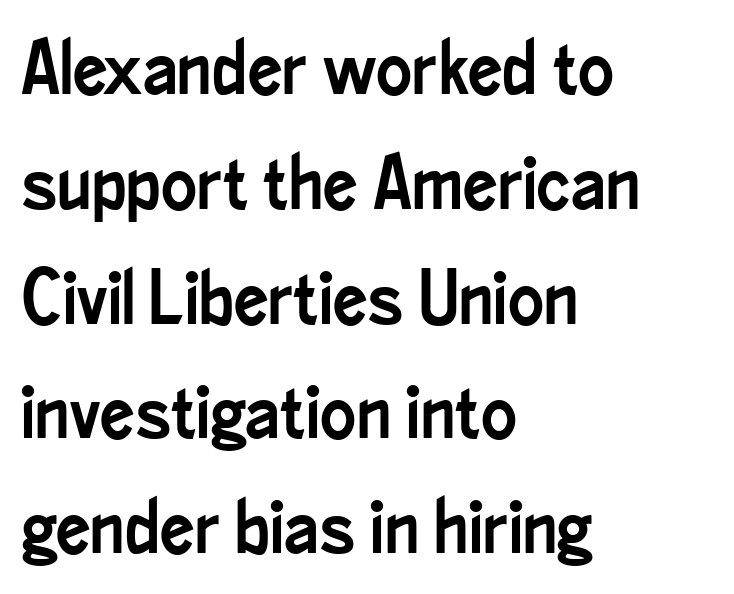
A clean baseline with only descenders dipping below it. Is this a fixed-width face? No — the glyphs have proportional, varying widths. Interline gaps are of average width in this sample. When letters stand straight like this, we call the style roman or upright.
